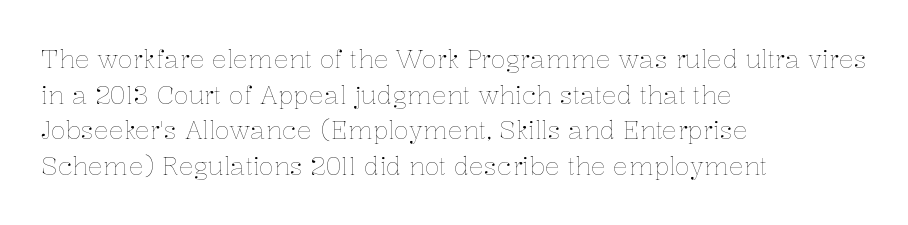
Q: Is the text bold? A: No.
Q: Is the text italic (slanted)? A: No, it is upright.
Q: Is the text underlined? A: No.
Q: How is the paragraph aligned? A: Left-aligned.
Q: Is the spacing between letters normal or unusually wide? A: Normal.
Q: Is the spacing between lines tight, normal or loose? A: Normal.
